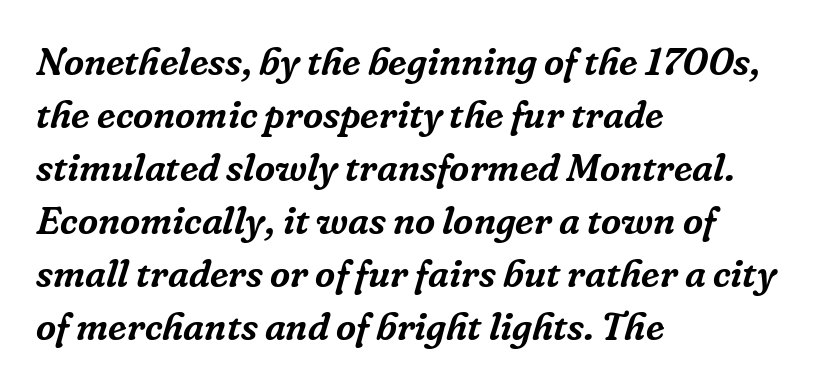
Q: Is the text italic (slanted)? A: Yes, it leans right by about 16 degrees.
Q: Is the typeface a serif or a sans-serif typeface? A: Serif.
Q: Is the text underlined? A: No.
Q: How is the paragraph aligned? A: Left-aligned.
Q: Is the spacing between letters normal or unusually wide? A: Normal.
Q: Is the spacing between lines tight, normal or loose? A: Normal.
Q: Width (condensed, normal, or wide)? A: Normal.
Q: Stroke contrast? A: Low.
Q: x-height? A: Medium.
Q: Monospaced? A: No.
